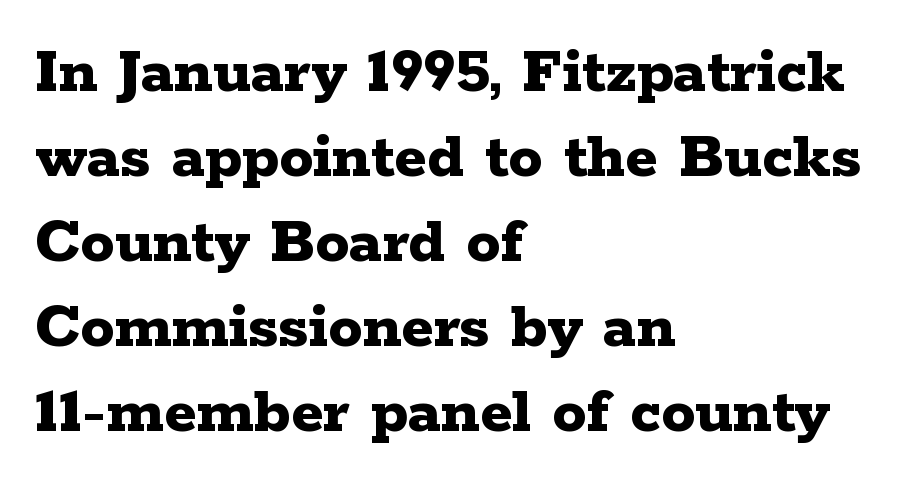
Q: Is the text bold? A: Yes.
Q: Is the text italic (slanted)? A: No, it is upright.
Q: Is the typeface a serif or a sans-serif typeface? A: Serif.
Q: Is the text underlined? A: No.
Q: How is the paragraph aligned? A: Left-aligned.
Q: Is the spacing between letters normal or unusually wide? A: Normal.
Q: Is the spacing between lines tight, normal or loose? A: Normal.
Q: Width (condensed, normal, or wide)? A: Wide.
Q: Stroke contrast? A: Low.
Q: x-height? A: Medium.
Q: Monospaced? A: No.
